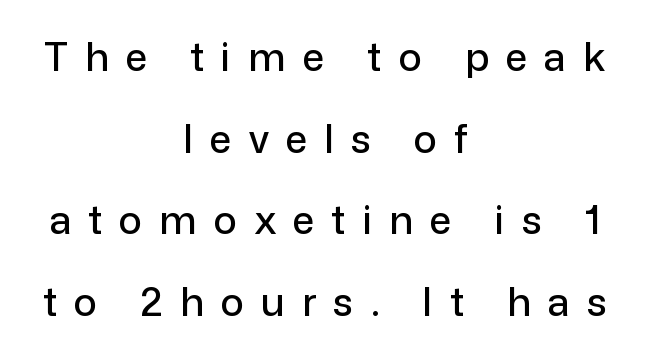
Q: Is the text italic (slanted)? A: No, it is upright.
Q: Is the typeface a serif or a sans-serif typeface? A: Sans-serif.
Q: Is the text underlined? A: No.
Q: How is the paragraph aligned? A: Centered.
Q: Is the spacing between letters normal or unusually wide? A: Unusually wide.
Q: Is the spacing between lines tight, normal or loose? A: Loose.
Q: Width (condensed, normal, or wide)? A: Normal.
Q: Stroke contrast? A: Low.
Q: x-height? A: Medium.
Q: Monospaced? A: No.
